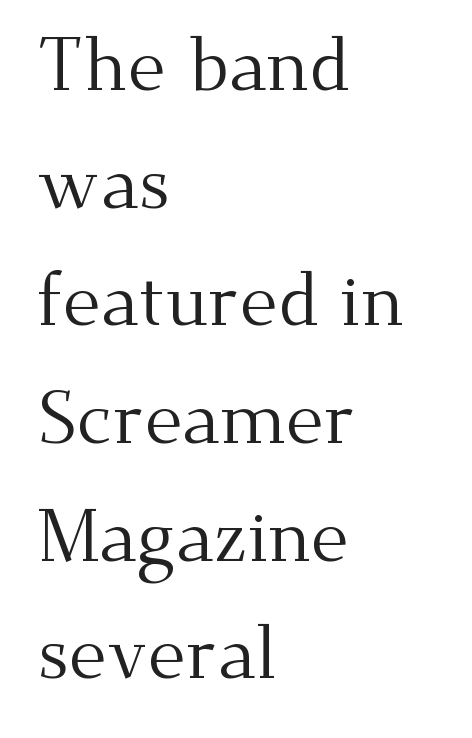
{"serif": "yes", "italic": "no", "bold": "no", "weight": "regular", "width": "normal", "stroke_contrast": "medium", "x_height": "small", "monospaced": "no", "underline": "no", "align": "left", "line_spacing": "normal", "line_spacing_ratio": 1.59, "letter_spacing": "normal", "letter_spacing_em": 0.0, "glyph_px": 74}
